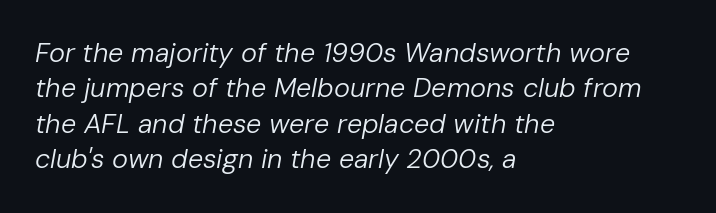
Nobody touched the tracking dial on this one. Weight: not bold — regular or lighter. The rendering anchors every line to the left-hand side. Students, observe: this is what conventionally led text looks like. Emphasis-style slanted type is in use. Honestly, there is no underline to notice here at all.
